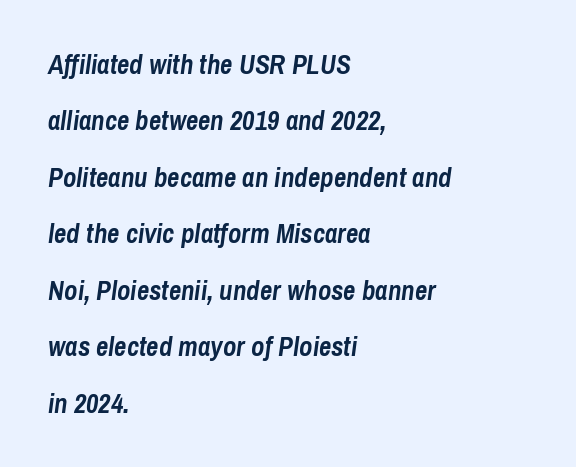
Q: Is the text bold? A: Yes.
Q: Is the text italic (slanted)? A: Yes, it leans right by about 8 degrees.
Q: Is the text underlined? A: No.
Q: How is the paragraph aligned? A: Left-aligned.
Q: Is the spacing between letters normal or unusually wide? A: Normal.
Q: Is the spacing between lines tight, normal or loose? A: Loose.
